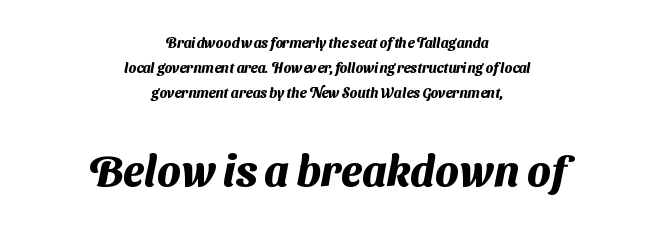
{"serif": "no", "bold": "yes", "weight": "heavy", "width": "normal", "stroke_contrast": "medium", "x_height": "medium", "monospaced": "no", "underline": "no", "align": "center", "line_spacing_ratio": 1.77, "letter_spacing": "normal", "letter_spacing_em": 0.0, "larger_block": "second", "size_ratio": 3.07, "glyph_px": 43}
